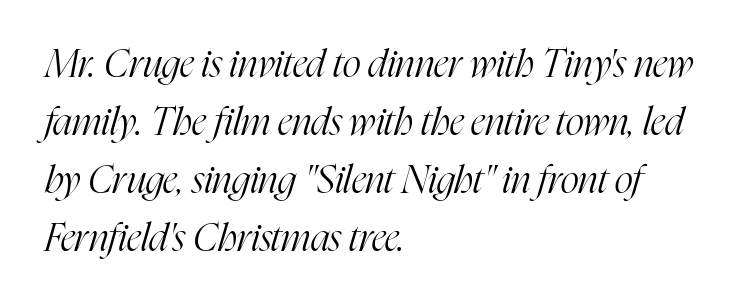
{"serif": "yes", "italic": "yes", "lean": "right", "slant_degrees": 16, "bold": "no", "weight": "light", "width": "condensed", "stroke_contrast": "high", "x_height": "medium", "monospaced": "no", "underline": "no", "align": "left", "line_spacing": "normal", "line_spacing_ratio": 1.49, "letter_spacing": "normal", "letter_spacing_em": 0.0, "glyph_px": 39}
